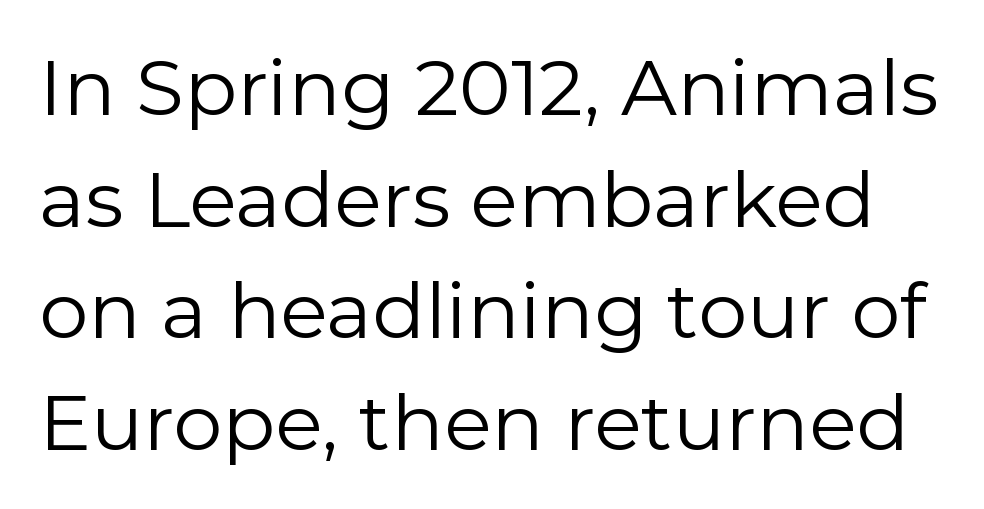
Q: Is the text bold? A: No.
Q: Is the text italic (slanted)? A: No, it is upright.
Q: Is the typeface a serif or a sans-serif typeface? A: Sans-serif.
Q: Is the text underlined? A: No.
Q: Is the spacing between letters normal or unusually wide? A: Normal.
Q: Is the spacing between lines tight, normal or loose? A: Normal.
Q: Width (condensed, normal, or wide)? A: Normal.
Q: Stroke contrast? A: Low.
Q: x-height? A: Medium.
Q: Monospaced? A: No.
